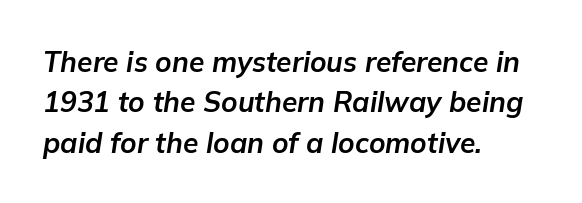
Q: Is the text bold? A: Yes.
Q: Is the text italic (slanted)? A: Yes, it leans right by about 9 degrees.
Q: Is the text underlined? A: No.
Q: How is the paragraph aligned? A: Left-aligned.
Q: Is the spacing between letters normal or unusually wide? A: Normal.
Q: Is the spacing between lines tight, normal or loose? A: Normal.
Q: Width (condensed, normal, or wide)? A: Normal.
Q: Stroke contrast? A: Low.
Q: x-height? A: Medium.
Q: Monospaced? A: No.
